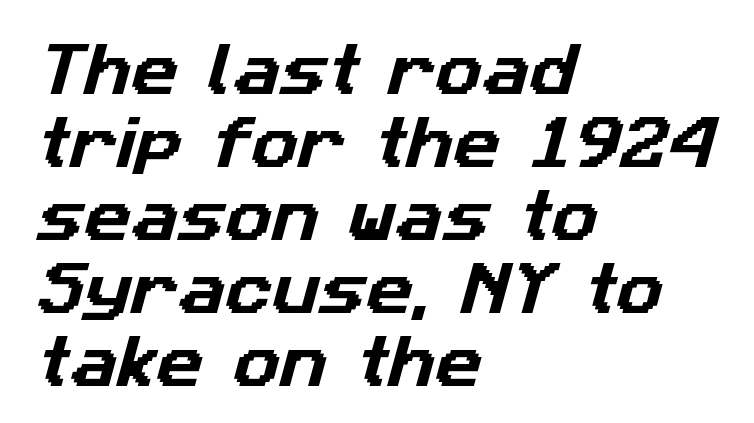
The image shows 58 px sans-serif type; set left-aligned, normal line spacing (1.26x), normal letter spacing, not underlined; low stroke contrast and a medium x-height.
